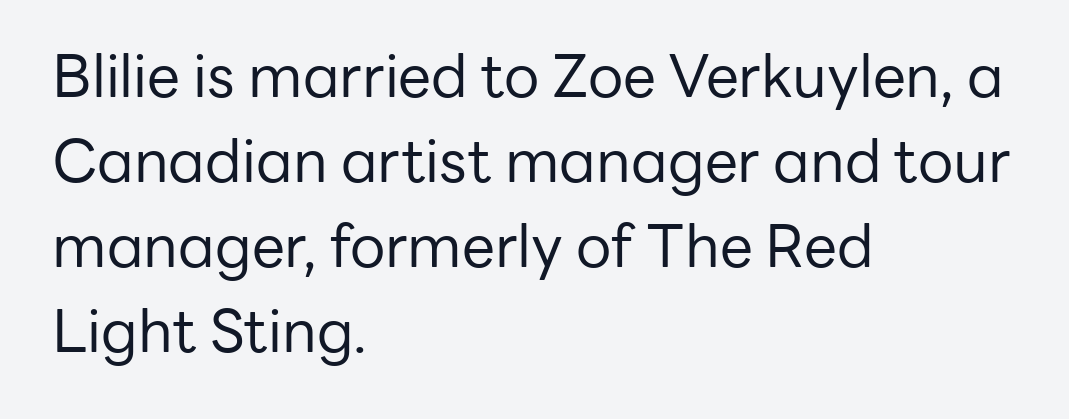
The image shows 59 px regular-weight sans-serif type, upright; set left-aligned, normal line spacing (1.44x), normal letter spacing, not underlined; low stroke contrast and a medium x-height.
